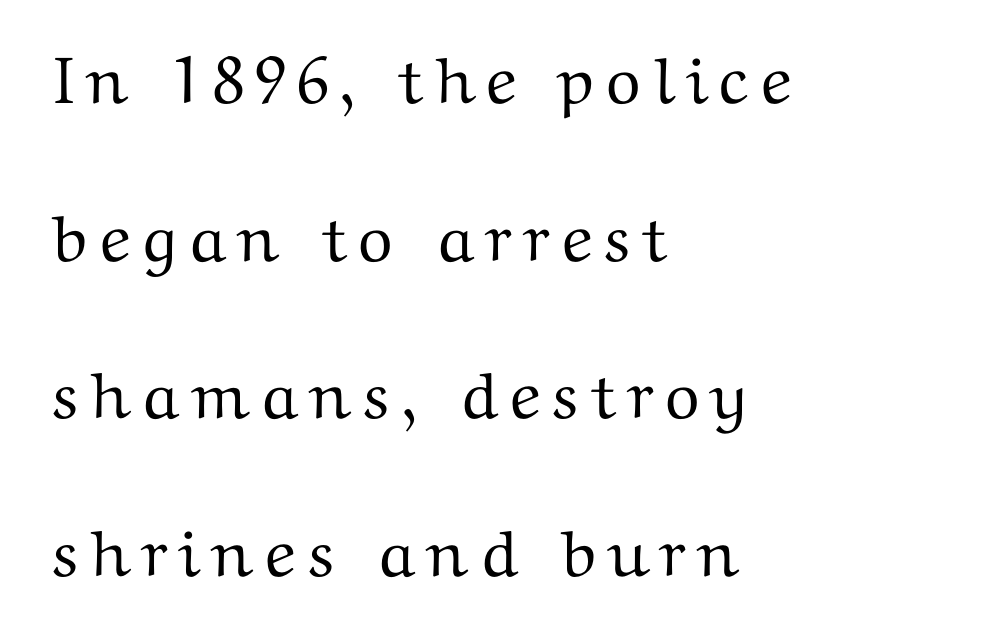
Q: Is the text italic (slanted)? A: No, it is upright.
Q: Is the typeface a serif or a sans-serif typeface? A: Serif.
Q: Is the text underlined? A: No.
Q: How is the paragraph aligned? A: Left-aligned.
Q: Is the spacing between lines tight, normal or loose? A: Loose.
Q: Width (condensed, normal, or wide)? A: Wide.
Q: Stroke contrast? A: Medium.
Q: x-height? A: Medium.
Q: Monospaced? A: No.
